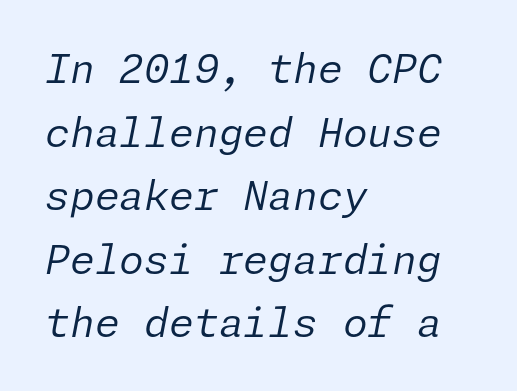
The image shows 40 px regular-weight type, italic (leaning right); set left-aligned, normal line spacing (1.59x), normal letter spacing, not underlined; low stroke contrast and a medium x-height.
